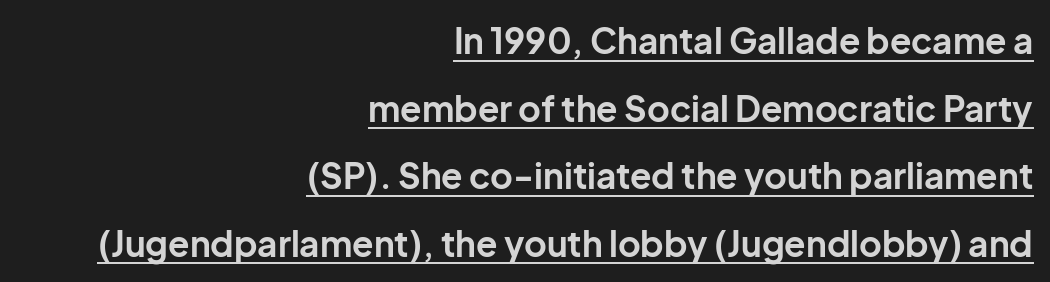
Is this a fixed-width face? No — the glyphs have proportional, varying widths. Beneath each row of characters lies a ruled line. Nope, no serifs anywhere on these letters. This sample trades compactness for vertical openness between lines. A flush-right, rag-left setting is used for this passage.
